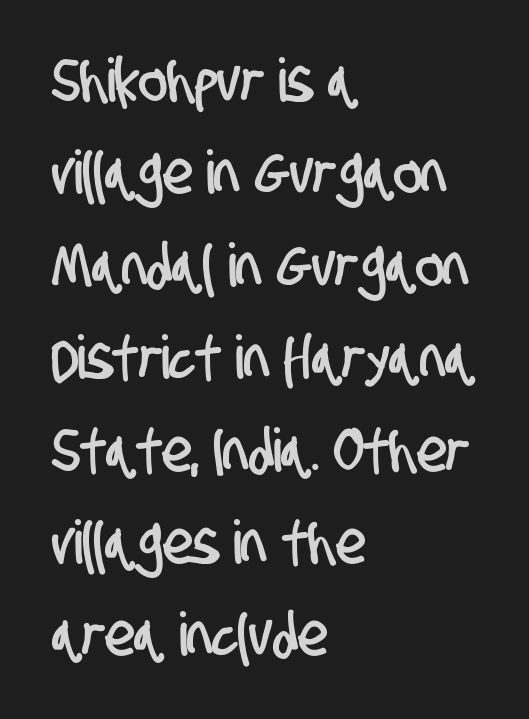
The letters sit at their default tracking, neither squeezed nor spread. The lines are quadded left. The passage shown is not underscored anywhere. The rows are spaced the way most documents space them.
